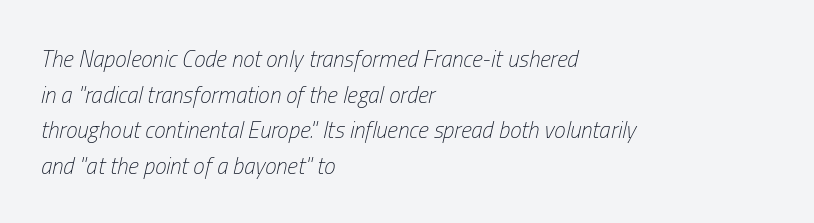
{"italic": "yes", "lean": "right", "slant_degrees": 13, "bold": "no", "underline": "no", "align": "left", "line_spacing": "normal", "line_spacing_ratio": 1.55, "letter_spacing": "normal", "letter_spacing_em": 0.0, "glyph_px": 23}
